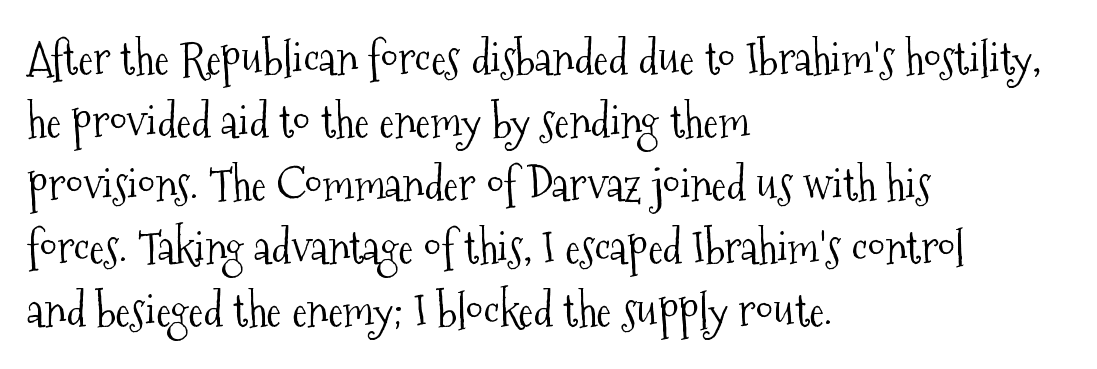
Q: Is the text bold? A: No.
Q: Is the text italic (slanted)? A: No, it is upright.
Q: Is the typeface a serif or a sans-serif typeface? A: Serif.
Q: Is the text underlined? A: No.
Q: How is the paragraph aligned? A: Left-aligned.
Q: Is the spacing between letters normal or unusually wide? A: Normal.
Q: Is the spacing between lines tight, normal or loose? A: Normal.
Q: Width (condensed, normal, or wide)? A: Condensed.
Q: Stroke contrast? A: Medium.
Q: x-height? A: Medium.
Q: Monospaced? A: No.
